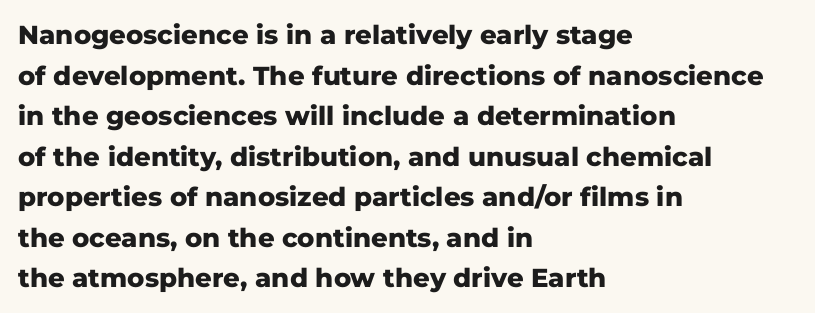
Q: Is the text bold? A: Yes.
Q: Is the text italic (slanted)? A: No, it is upright.
Q: Is the text underlined? A: No.
Q: How is the paragraph aligned? A: Left-aligned.
Q: Is the spacing between letters normal or unusually wide? A: Normal.
Q: Is the spacing between lines tight, normal or loose? A: Normal.
